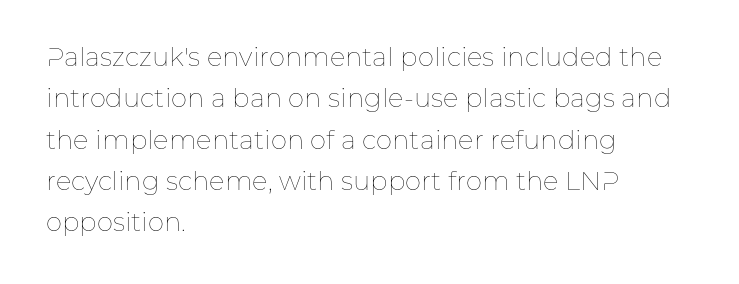
{"italic": "no", "bold": "no", "underline": "no", "align": "left", "line_spacing": "normal", "line_spacing_ratio": 1.59, "letter_spacing": "normal", "letter_spacing_em": 0.0, "glyph_px": 26}
